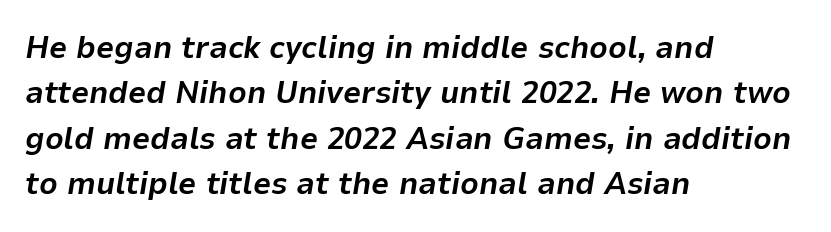
{"italic": "yes", "lean": "right", "slant_degrees": 9, "bold": "yes", "weight": "bold", "width": "normal", "stroke_contrast": "low", "x_height": "medium", "monospaced": "no", "underline": "no", "align": "left", "line_spacing": "normal", "line_spacing_ratio": 1.42, "letter_spacing": "normal", "letter_spacing_em": 0.0, "glyph_px": 32}
